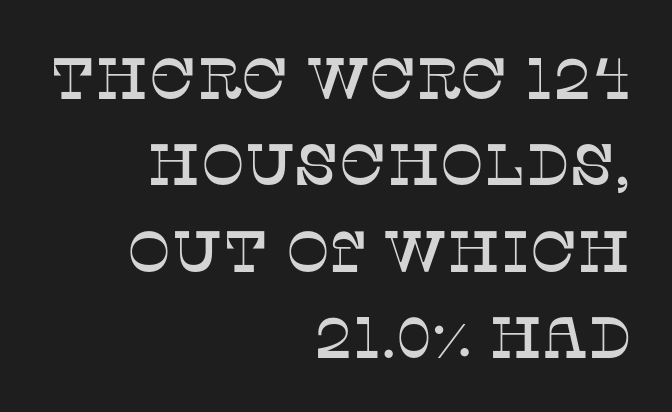
Q: Is the text italic (slanted)? A: No, it is upright.
Q: Is the typeface a serif or a sans-serif typeface? A: Serif.
Q: Is the text underlined? A: No.
Q: How is the paragraph aligned? A: Right-aligned.
Q: Is the spacing between letters normal or unusually wide? A: Normal.
Q: Is the spacing between lines tight, normal or loose? A: Normal.
Q: Width (condensed, normal, or wide)? A: Normal.
Q: Stroke contrast? A: Low.
Q: x-height? A: Large.
Q: Monospaced? A: No.
